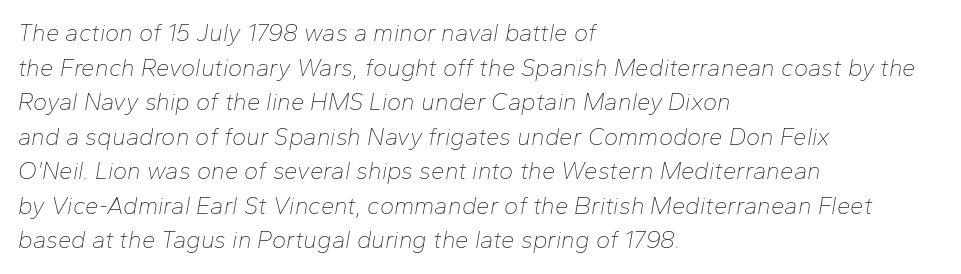
The image shows 24 px text type, italic (leaning right); set left-aligned, normal line spacing (1.44x), normal letter spacing, not underlined.
